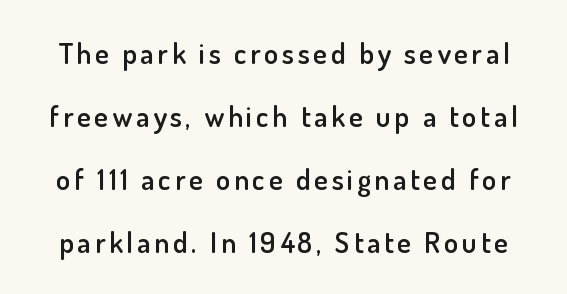
{"serif": "no", "italic": "no", "bold": "semi", "weight": "semibold", "width": "normal", "stroke_contrast": "low", "x_height": "small", "monospaced": "no", "underline": "no", "line_spacing": "loose", "line_spacing_ratio": 2.17, "glyph_px": 29}
